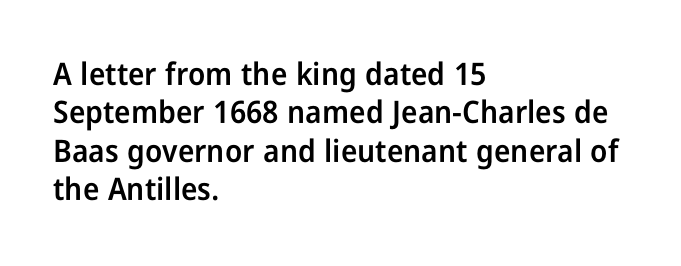
The image shows 31 px semibold, condensed sans-serif type, upright; set left-aligned, line spacing 1.24x, normal letter spacing, not underlined; low stroke contrast and a medium x-height.
